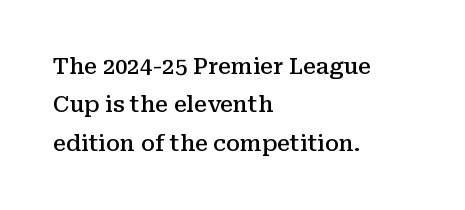
The image shows 22 px text type, upright; set left-aligned, line spacing 1.74x, normal letter spacing, not underlined.
